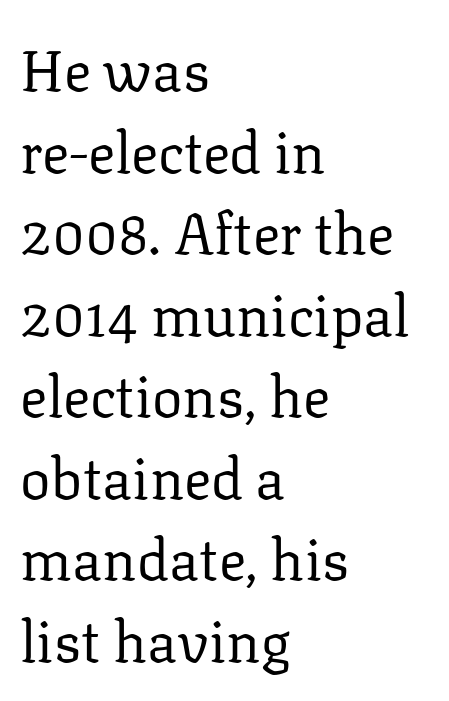
{"serif": "yes", "italic": "no", "bold": "no", "weight": "regular", "width": "normal", "stroke_contrast": "low", "x_height": "medium", "monospaced": "no", "underline": "no", "align": "left", "line_spacing": "normal", "line_spacing_ratio": 1.43, "letter_spacing": "normal", "letter_spacing_em": 0.0, "glyph_px": 57}
